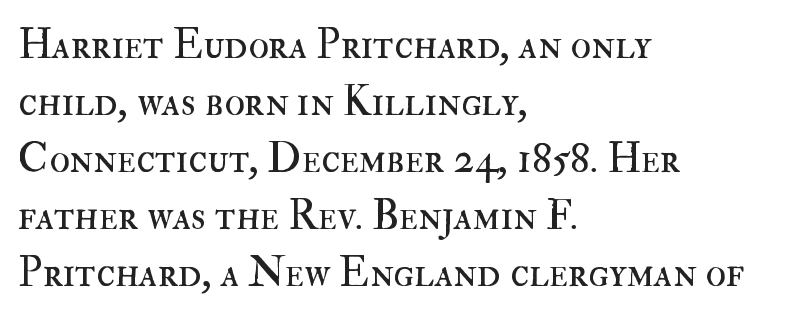
Horizontal bands of white between lines are of average thickness. Inter-character spacing is left at the font's built-in metrics. The baseline area is clear. The specimen reads as upright at a glance. No heavy texture on the line: the type isn't bold. Varying glyph widths throughout — classic text-font behaviour.
